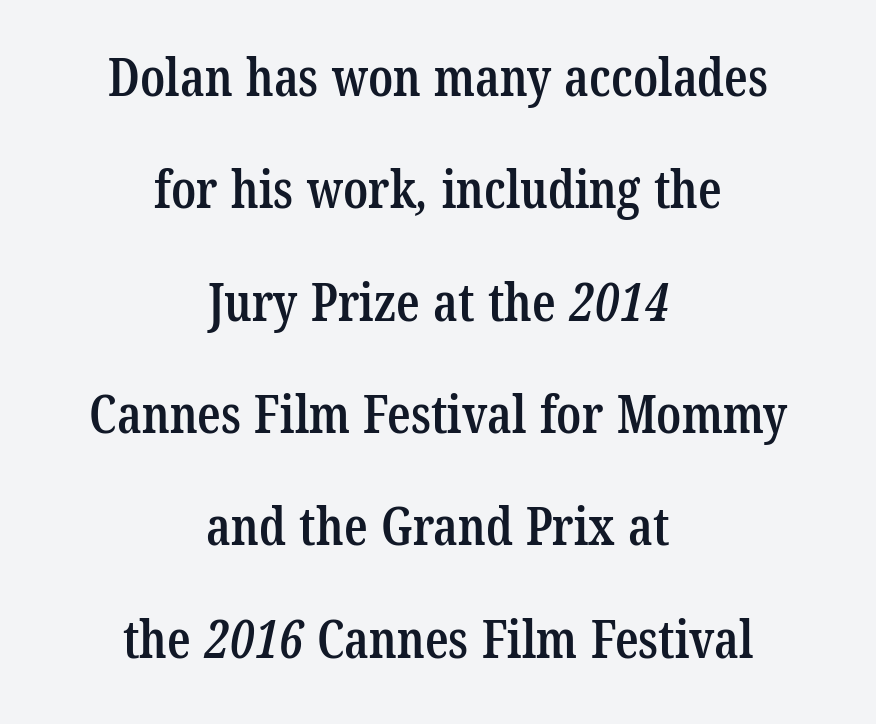
The image shows 52 px semibold, condensed serif type; set centered, loose line spacing (2.16x), normal letter spacing, not underlined; low stroke contrast and a medium x-height.
